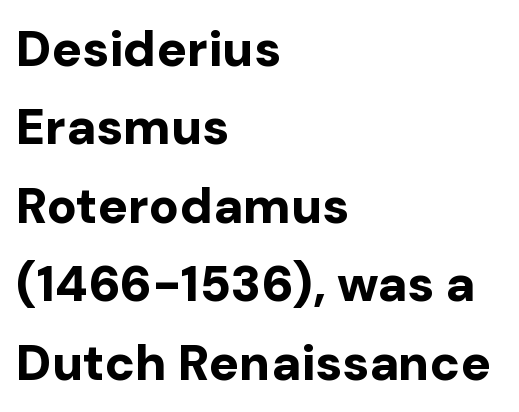
{"serif": "no", "italic": "no", "bold": "yes", "weight": "bold", "width": "normal", "stroke_contrast": "low", "x_height": "medium", "monospaced": "no", "underline": "no", "align": "left", "line_spacing": "normal", "line_spacing_ratio": 1.57, "letter_spacing": "normal", "letter_spacing_em": 0.0, "glyph_px": 50}
